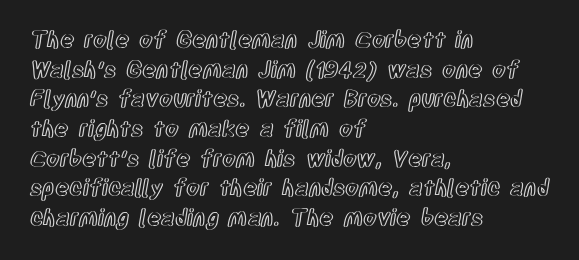
The passage shown stacks its lines at a standard gap. Look at the tracking — it's just the regular setting, nothing added. Underlining? Definitely not there. One-word summary of the alignment: left.
